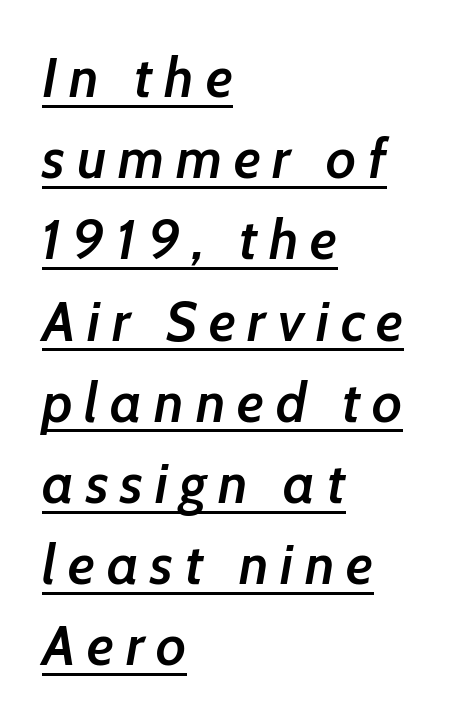
The text block is weighted toward the left margin, trailing off unevenly rightward. Normally led — the rows are evenly, conventionally spaced. Letter spacing: wide. Character widths vary here, with narrow letters taking less room than wide ones. The sample's only ornament is a line tracing under the words. Rendered with sloped, italic letterforms.
